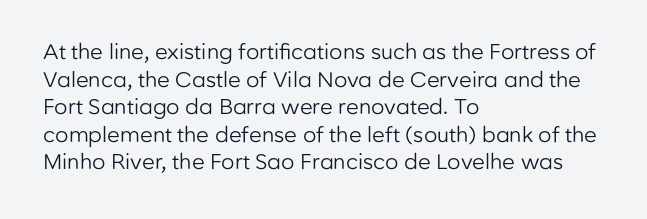
Teacher's note: observe the even left margin — that is flush-left alignment. The line texture is even and compact thanks to regular tracking. The lettering stays uniformly vertical, giving the passage a roman look. The baseline area is clear.
